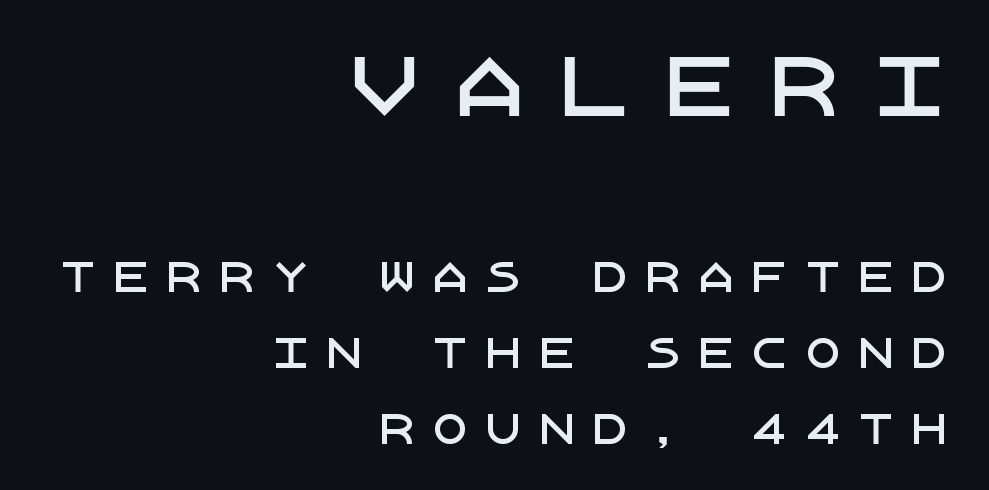
This is roman type, the default non-slanted kind. Words appear elongated and porous because spacing is wide. Where is the straight margin? On the right. Reading top to bottom, the characters get smaller at the block break. Anything drawn beneath the words? Only blank space.
